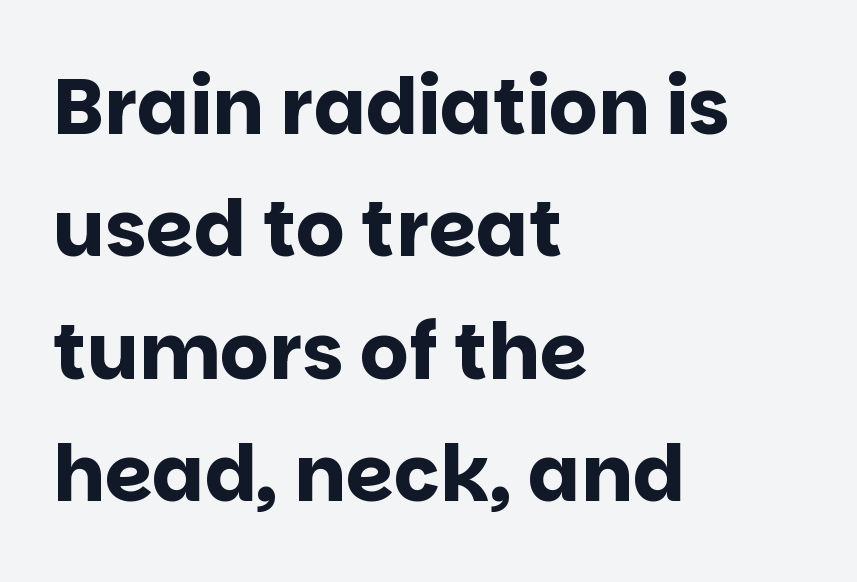
The line texture is even and compact thanks to regular tracking. Type without underlining. You could not count columns in this text — the font is proportionally spaced. Horizontal alignment here is leftward, the default for most running prose. Summary of weight: heavy, a full bold.
